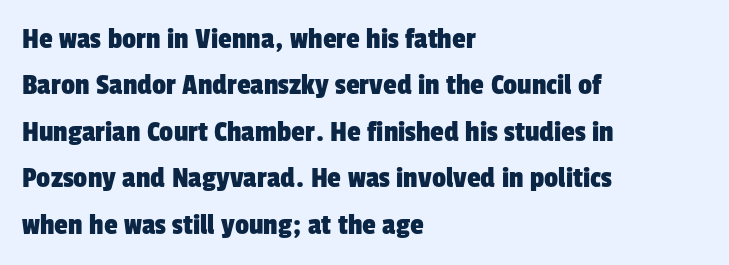
Q: Is the typeface a serif or a sans-serif typeface? A: Sans-serif.
Q: Is the text underlined? A: No.
Q: How is the paragraph aligned? A: Left-aligned.
Q: Is the spacing between letters normal or unusually wide? A: Normal.
Q: Is the spacing between lines tight, normal or loose? A: Normal.
Q: Width (condensed, normal, or wide)? A: Condensed.
Q: Stroke contrast? A: Low.
Q: x-height? A: Medium.
Q: Monospaced? A: No.
